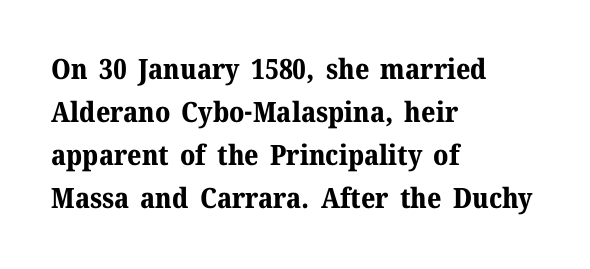
Q: Is the text bold? A: Yes.
Q: Is the text italic (slanted)? A: No, it is upright.
Q: Is the typeface a serif or a sans-serif typeface? A: Serif.
Q: Is the text underlined? A: No.
Q: How is the paragraph aligned? A: Left-aligned.
Q: Is the spacing between letters normal or unusually wide? A: Normal.
Q: Is the spacing between lines tight, normal or loose? A: Normal.
Q: Width (condensed, normal, or wide)? A: Normal.
Q: Stroke contrast? A: Medium.
Q: x-height? A: Medium.
Q: Monospaced? A: No.
